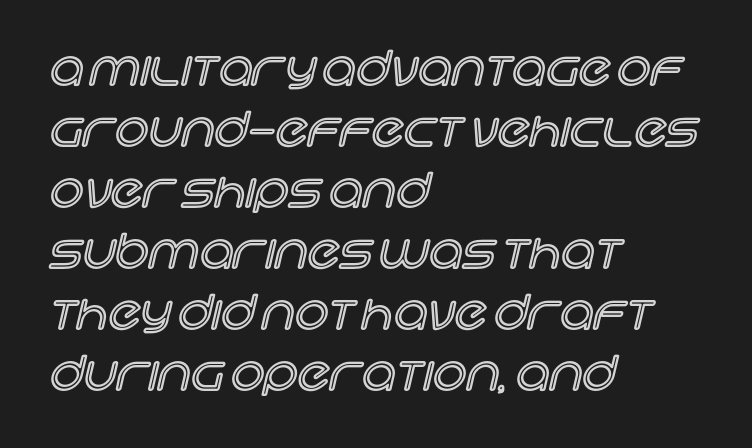
The rendering anchors every line to the left-hand side. Just letters on the line, the space beneath them empty. The passage shown stacks its lines at a standard gap. Is this a fixed-width face? No — the glyphs have proportional, varying widths.
